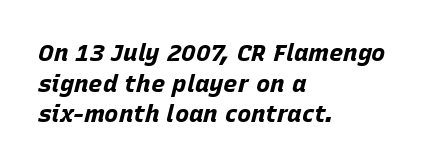
The image shows 24 px bold type, italic (leaning right); set left-aligned, normal line spacing (1.28x), normal letter spacing, not underlined.
